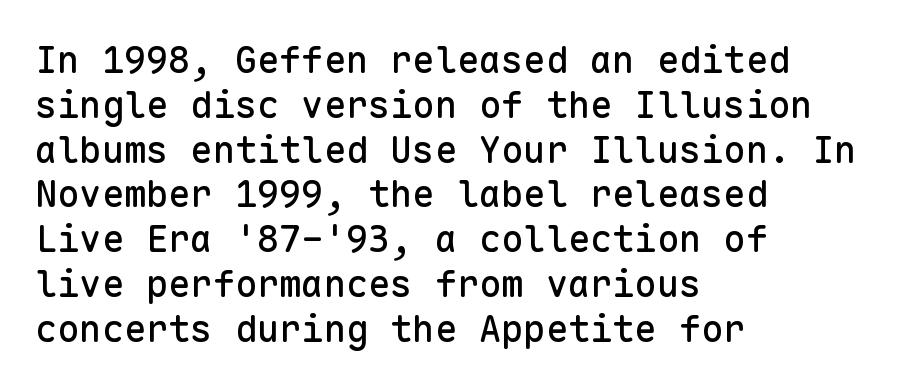
Q: Is the text italic (slanted)? A: No, it is upright.
Q: Is the typeface a serif or a sans-serif typeface? A: Sans-serif.
Q: Is the text underlined? A: No.
Q: How is the paragraph aligned? A: Left-aligned.
Q: Is the spacing between letters normal or unusually wide? A: Normal.
Q: Width (condensed, normal, or wide)? A: Normal.
Q: Stroke contrast? A: Low.
Q: x-height? A: Medium.
Q: Monospaced? A: Yes.
